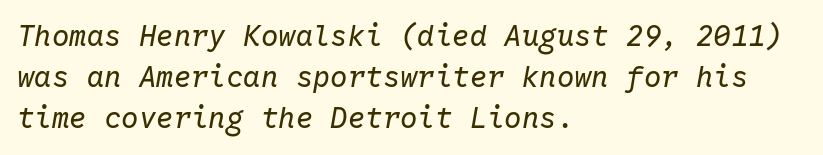
The image shows 29 px regular-weight type, italic (leaning right), monospaced; set left-aligned, normal line spacing (1.42x), normal letter spacing, not underlined; low stroke contrast and a medium x-height.
